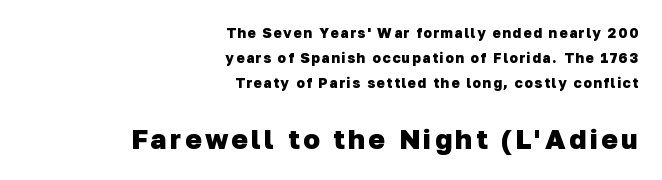
The image shows 28 px heavy sans-serif type; set right-aligned, line spacing 1.77x, not underlined; the second (bottom) block is 2.0x larger; low stroke contrast and a medium x-height.
